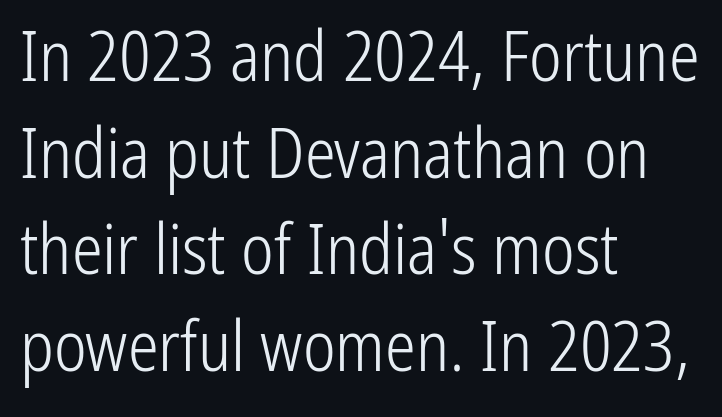
The image shows 69 px light, condensed sans-serif type, upright; set left-aligned, normal line spacing (1.4x), normal letter spacing, not underlined; low stroke contrast and a medium x-height.
